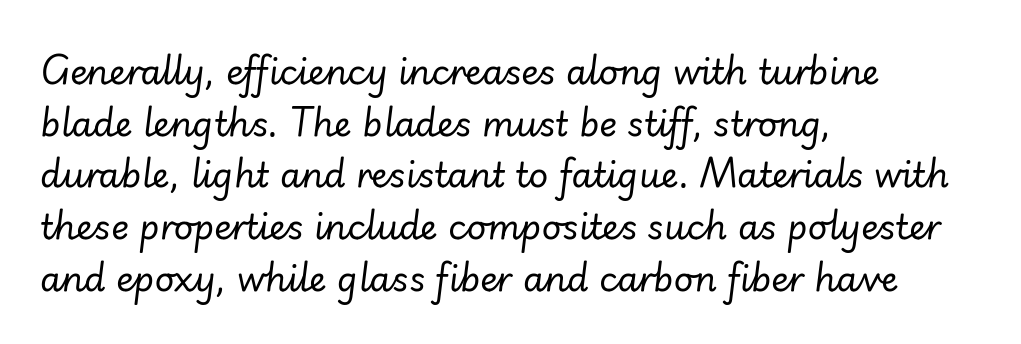
The image shows 34 px regular-weight type, italic (leaning right); set left-aligned, normal line spacing (1.52x), normal letter spacing, not underlined; low stroke contrast and a small x-height.
